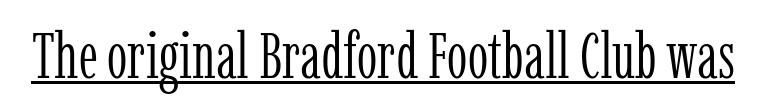
Compared with undecorated copy, this sample adds a rule below the words. These lines are rendered in a variable-pitch font. Vertical strokes here are truly vertical. No chunkiness to these letters — they're not bold.
